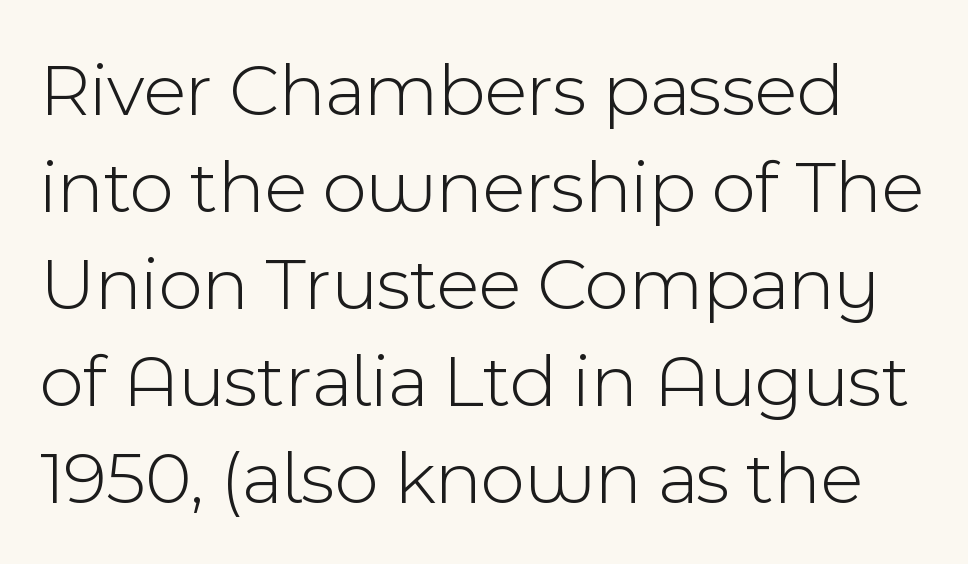
The letters look calm and open, with moderate or lighter stems. The line texture is even and compact thanks to regular tracking. Type without underlining. Posture: vertical.
